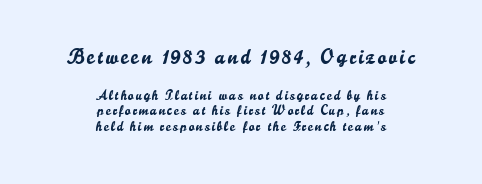
{"underline": "no", "align": "center", "line_spacing": "tight", "line_spacing_ratio": 1.13, "larger_block": "first", "size_ratio": 1.5, "glyph_px": 21}
